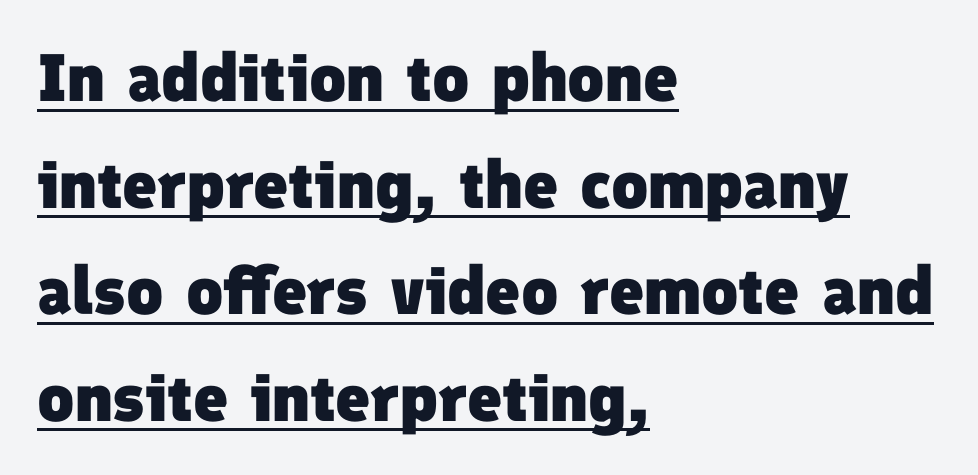
Q: Is the text bold? A: Yes.
Q: Is the typeface a serif or a sans-serif typeface? A: Sans-serif.
Q: Is the text underlined? A: Yes.
Q: How is the paragraph aligned? A: Left-aligned.
Q: Is the spacing between letters normal or unusually wide? A: Normal.
Q: Is the spacing between lines tight, normal or loose? A: Normal.
Q: Width (condensed, normal, or wide)? A: Normal.
Q: Stroke contrast? A: Low.
Q: x-height? A: Medium.
Q: Monospaced? A: No.
